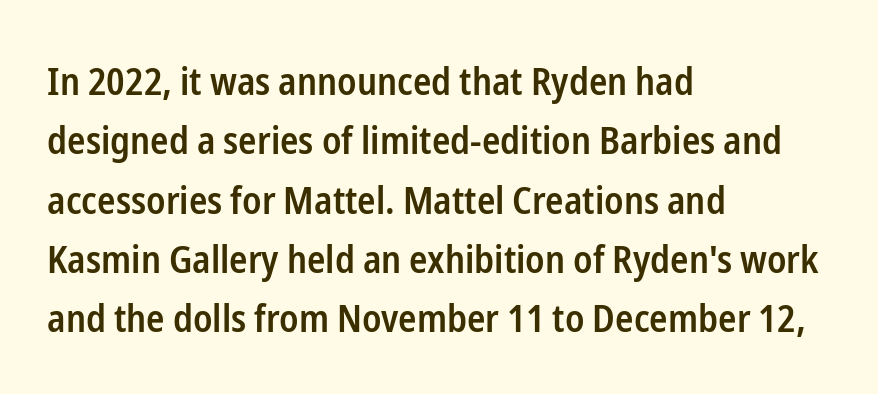
The image shows 38 px semibold, condensed sans-serif type, upright; set left-aligned, normal line spacing (1.56x), normal letter spacing, not underlined; low stroke contrast and a medium x-height.
